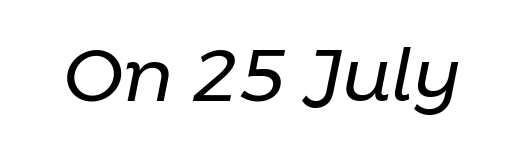
Heaviness? Minimal to ordinary, like unemphasized prose. The glyphs look as if they've been sheared to an angle. Students, note that the glyphs here touch the page at normal intervals. The letters advance in unequal steps, a hallmark of proportional type. A bare baseline throughout the passage.
